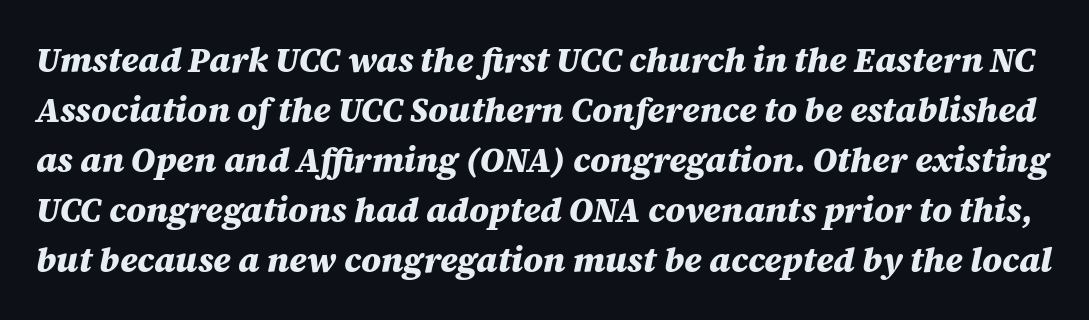
The image shows 34 px heavy type, italic (leaning right); set normal line spacing (1.47x), normal letter spacing, not underlined; medium stroke contrast and a large x-height.
